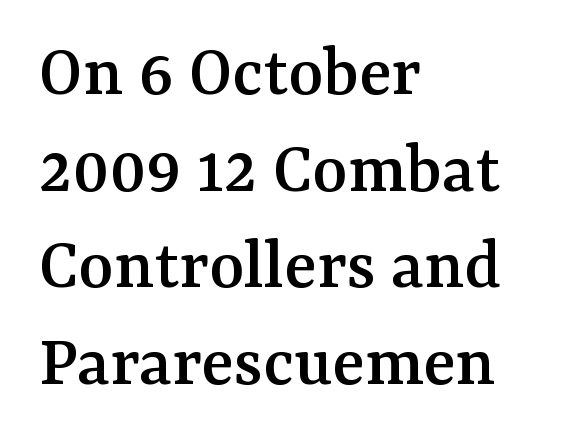
{"serif": "yes", "italic": "no", "width": "normal", "stroke_contrast": "medium", "x_height": "medium", "monospaced": "no", "underline": "no", "align": "left", "line_spacing": "normal", "line_spacing_ratio": 1.29, "letter_spacing": "normal", "letter_spacing_em": 0.0, "glyph_px": 75}
